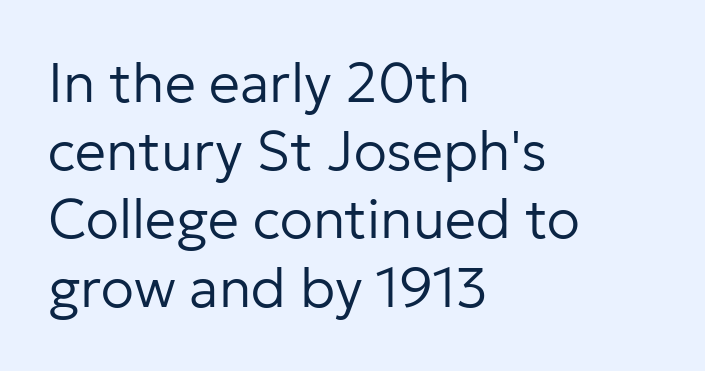
The image shows 55 px regular-weight sans-serif type, upright; set left-aligned, line spacing 1.24x, normal letter spacing, not underlined; low stroke contrast and a medium x-height.
